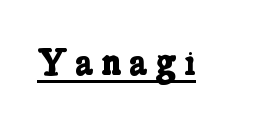
Q: Is the text bold? A: Yes.
Q: Is the typeface a serif or a sans-serif typeface? A: Serif.
Q: Is the text underlined? A: Yes.
Q: Is the spacing between letters normal or unusually wide? A: Unusually wide.
Q: Width (condensed, normal, or wide)? A: Condensed.
Q: Stroke contrast? A: Low.
Q: x-height? A: Medium.
Q: Monospaced? A: No.
